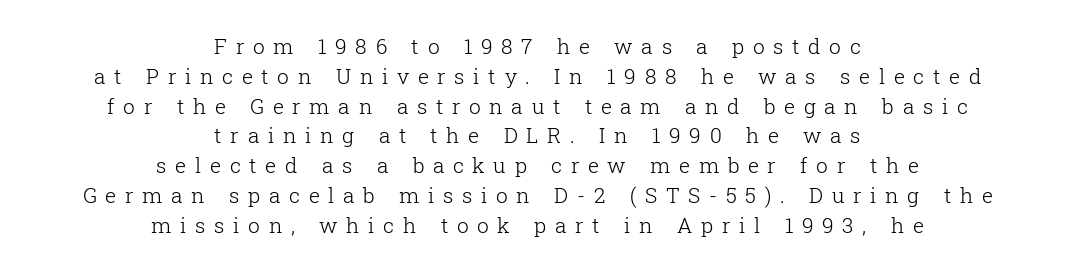
Q: Is the text bold? A: No.
Q: Is the text italic (slanted)? A: No, it is upright.
Q: Is the text underlined? A: No.
Q: How is the paragraph aligned? A: Centered.
Q: Is the spacing between letters normal or unusually wide? A: Unusually wide.
Q: Is the spacing between lines tight, normal or loose? A: Normal.
